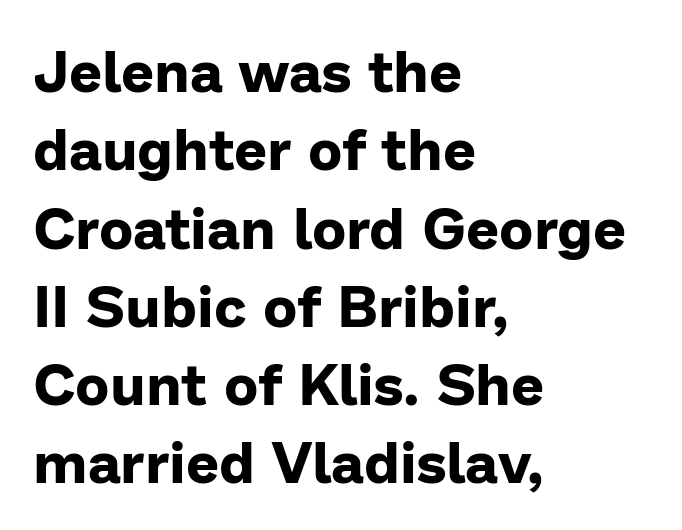
Descenders are the only things crossing below the line. The typesetting leans heavy: a genuine bold. If you drew a line through each stem, it would be perfectly vertical. These lines stack with their left ends in a neat column. You could not count columns in this text — the font is proportionally spaced.
